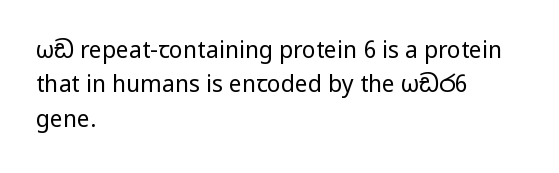
Observe the ordinary spacing: letters are neighbours, not strangers. Only glyphs here, with clear space below each row. Honestly, the row spacing looks completely unremarkable. No letter is thick-stroked: the sample isn't bold.
